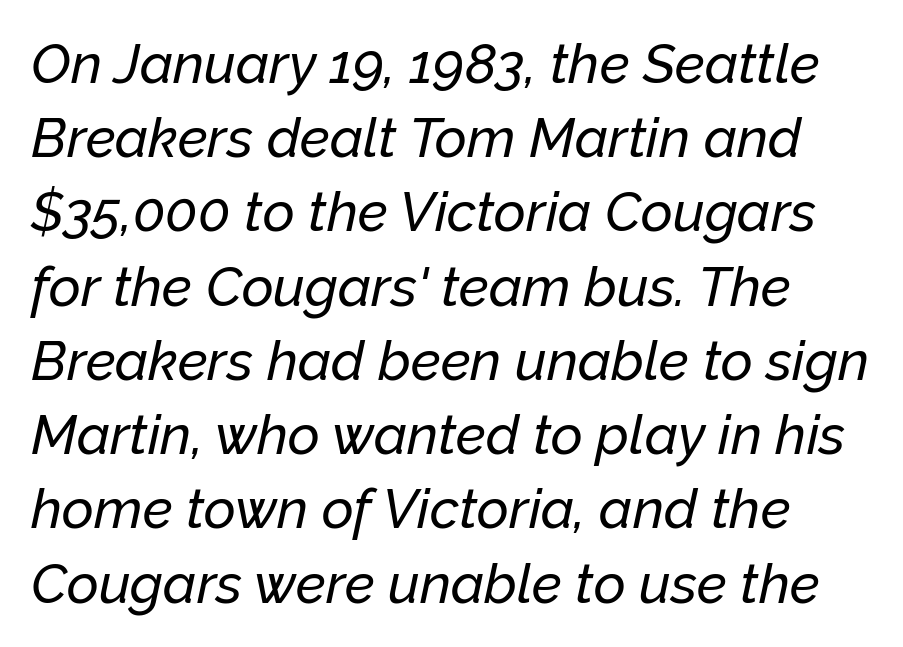
Q: Is the text italic (slanted)? A: Yes, it leans right by about 12 degrees.
Q: Is the text underlined? A: No.
Q: Is the spacing between letters normal or unusually wide? A: Normal.
Q: Is the spacing between lines tight, normal or loose? A: Normal.
Q: Width (condensed, normal, or wide)? A: Normal.
Q: Stroke contrast? A: Low.
Q: x-height? A: Medium.
Q: Monospaced? A: No.
